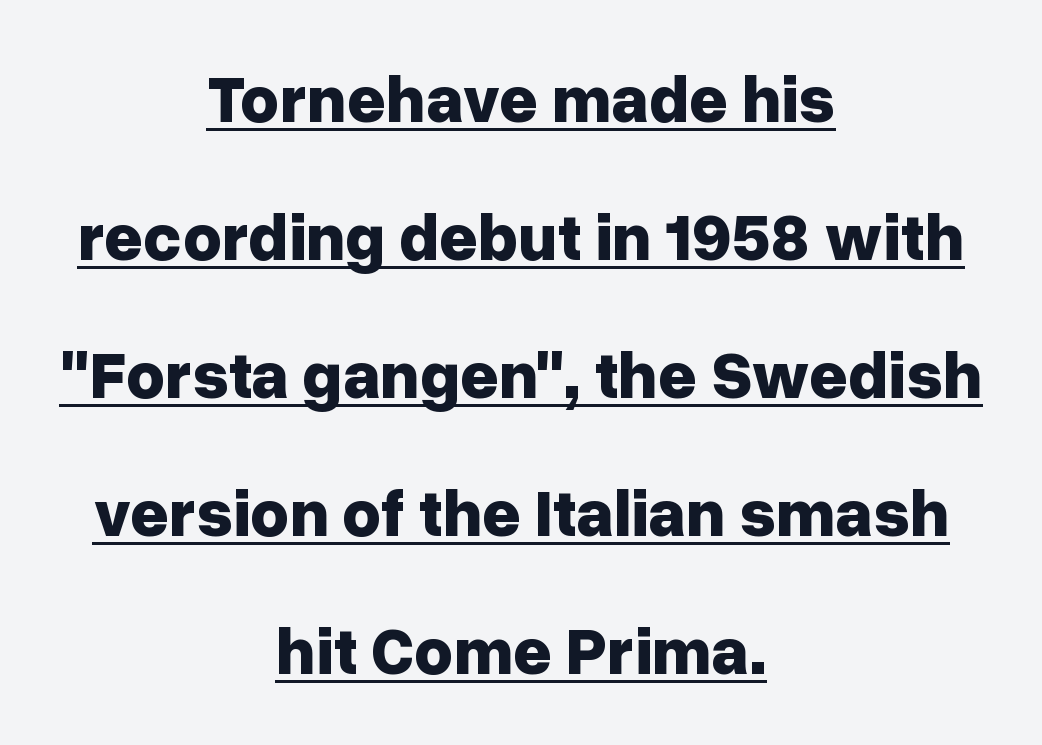
{"serif": "no", "italic": "no", "bold": "yes", "weight": "bold", "width": "normal", "stroke_contrast": "low", "x_height": "medium", "monospaced": "no", "underline": "yes", "align": "center", "line_spacing": "loose", "line_spacing_ratio": 2.06, "letter_spacing": "normal", "letter_spacing_em": 0.0, "glyph_px": 67}
